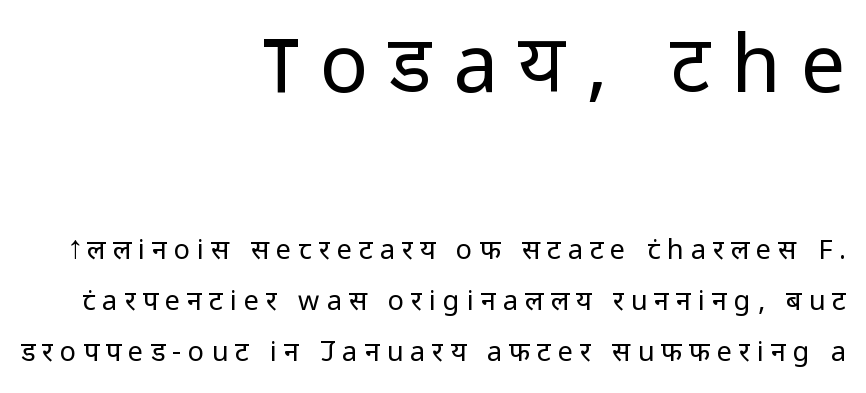
{"serif": "no", "italic": "no", "bold": "no", "weight": "regular", "width": "normal", "stroke_contrast": "low", "x_height": "medium", "monospaced": "no", "underline": "no", "align": "right", "line_spacing_ratio": 1.88, "letter_spacing": "wide", "letter_spacing_em": 0.26, "larger_block": "first", "size_ratio": 2.96, "glyph_px": 80}
